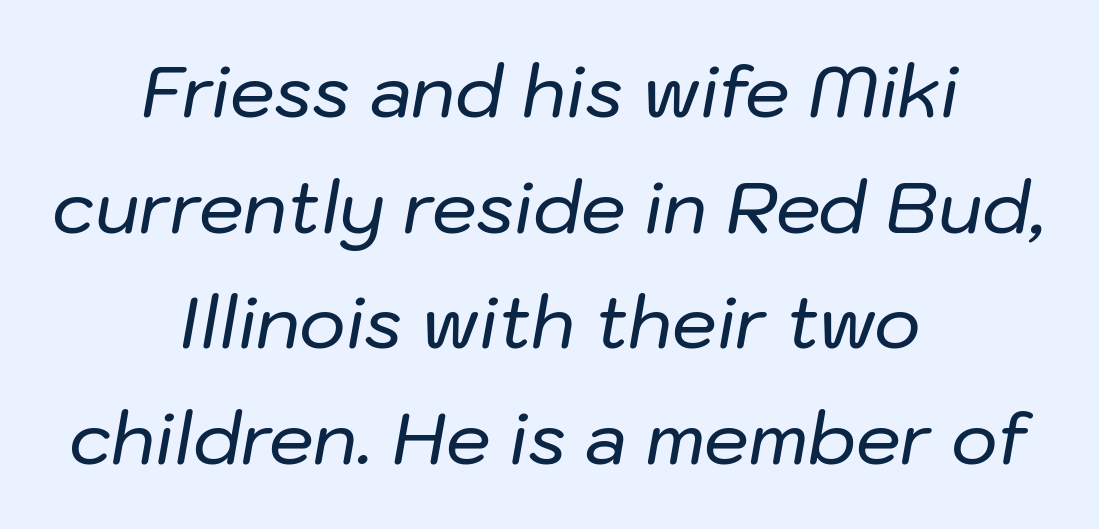
{"italic": "yes", "lean": "right", "slant_degrees": 10, "width": "normal", "stroke_contrast": "low", "x_height": "medium", "monospaced": "no", "underline": "no", "align": "center", "line_spacing": "normal", "line_spacing_ratio": 1.63, "letter_spacing": "normal", "letter_spacing_em": 0.0, "glyph_px": 71}
